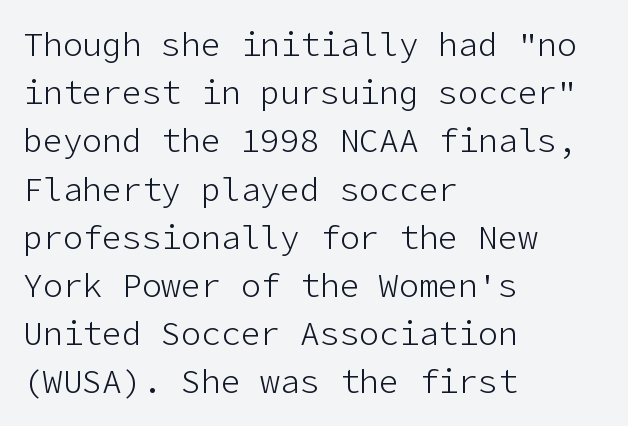
Words appear dense and cohesive because spacing is normal. Check where the strokes stop: nothing finishes them off — pure sans. Decoration check: the copy has no underline. Do the letters lean? They stand straight. Honestly, the row spacing looks completely unremarkable.
